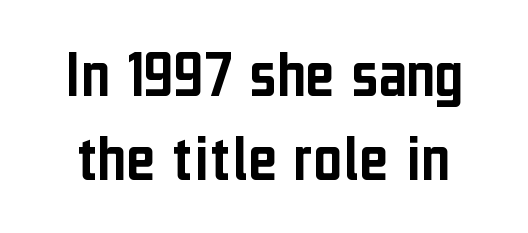
{"serif": "no", "italic": "no", "width": "condensed", "stroke_contrast": "low", "x_height": "medium", "monospaced": "no", "underline": "no", "line_spacing_ratio": 1.22, "letter_spacing": "normal", "letter_spacing_em": 0.0, "glyph_px": 69}
